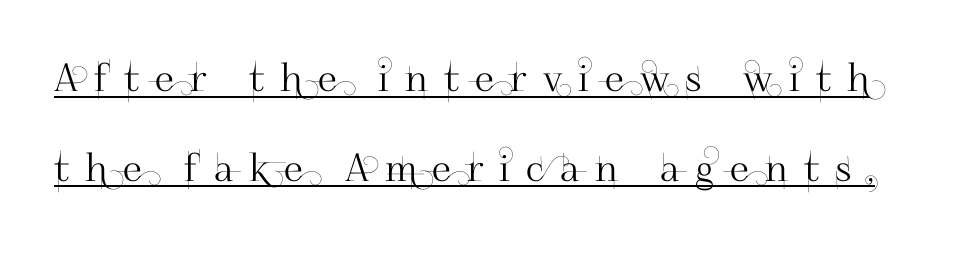
Is the letter spacing exaggerated? Yes — the characters are pushed far apart. A typesetter would call this proportional, since set widths differ per character. What kind of face is this? One without serifs — a sans. Beneath each row of characters lies a ruled line.
